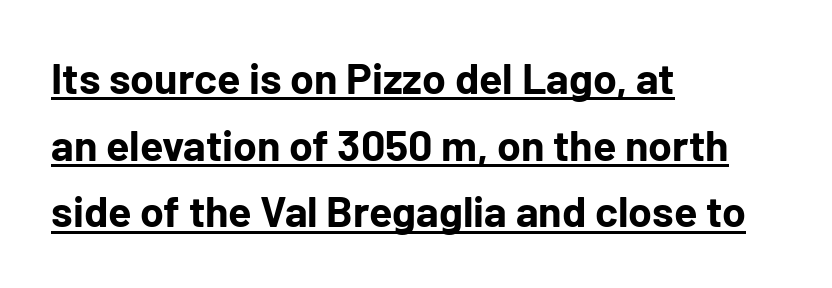
The image shows 43 px bold sans-serif type, upright; set left-aligned, normal line spacing (1.55x), normal letter spacing, underlined; low stroke contrast and a medium x-height.
